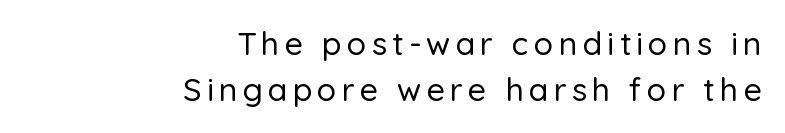
{"serif": "no", "italic": "no", "width": "normal", "stroke_contrast": "low", "x_height": "medium", "monospaced": "no", "underline": "no", "align": "right", "line_spacing": "normal", "line_spacing_ratio": 1.45, "glyph_px": 32}
